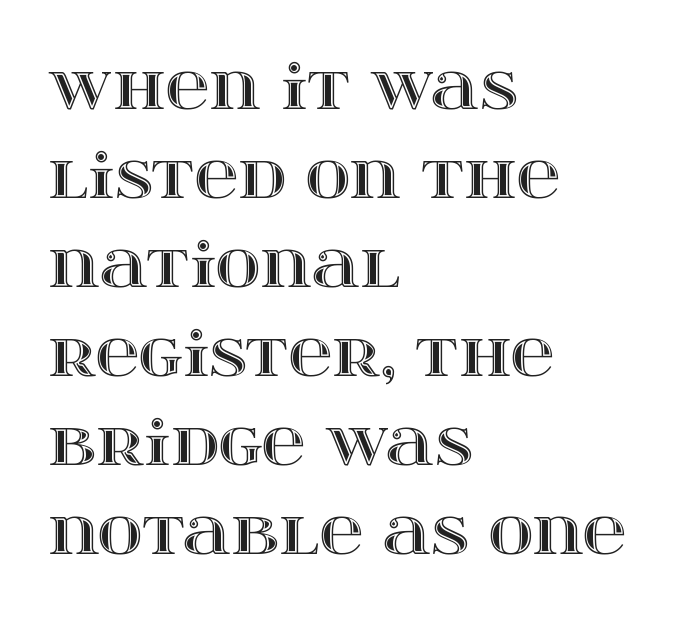
Where is the straight margin? On the left. The gaps between neighbouring characters are ordinary and unremarkable. This is roman type, the default non-slanted kind. Reading down the column, the eye jumps a familiar distance to each next line.
